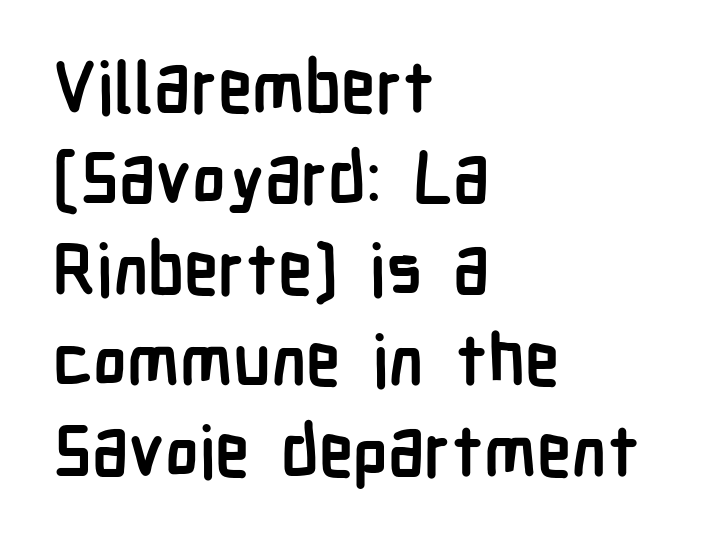
In terms of weight, the rendering is a true, heavy bold. A typesetter would call this proportional, since set widths differ per character. When letters stand straight like this, we call the style roman or upright. Anything drawn beneath the words? Only blank space.
